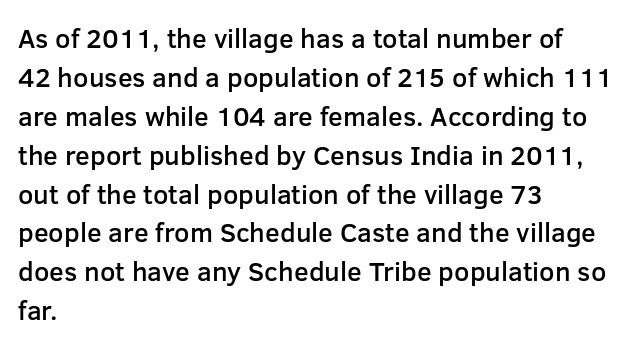
The image shows 27 px text type, upright; set left-aligned, normal line spacing (1.44x), normal letter spacing, not underlined.
